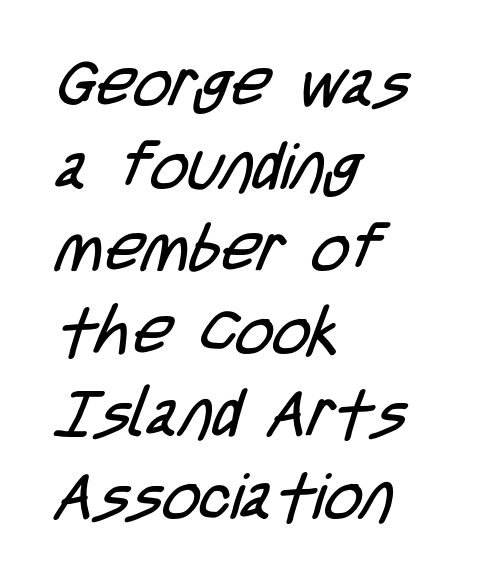
Q: Is the text bold? A: No.
Q: Is the typeface a serif or a sans-serif typeface? A: Sans-serif.
Q: Is the text underlined? A: No.
Q: How is the paragraph aligned? A: Left-aligned.
Q: Is the spacing between letters normal or unusually wide? A: Normal.
Q: Is the spacing between lines tight, normal or loose? A: Normal.
Q: Width (condensed, normal, or wide)? A: Condensed.
Q: Stroke contrast? A: Low.
Q: x-height? A: Large.
Q: Monospaced? A: No.
